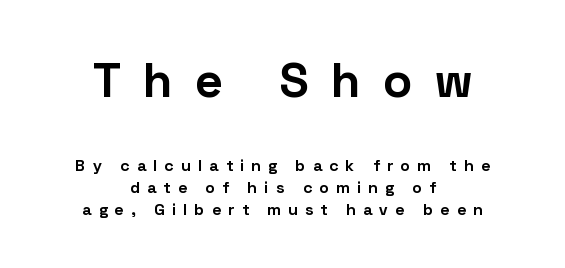
The image shows 49 px bold sans-serif type, upright; set centered, normal line spacing (1.38x), unusually wide letter spacing (+0.47 em), not underlined; the first (top) block is 3.06x larger; low stroke contrast and a medium x-height.
